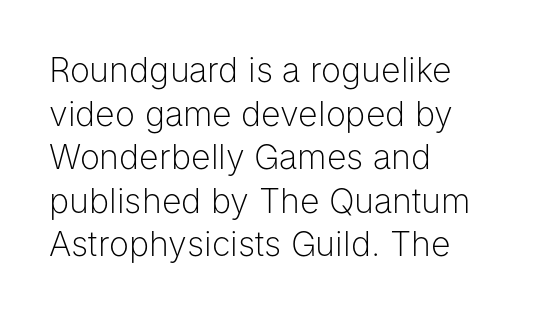
Q: Is the text bold? A: No.
Q: Is the text italic (slanted)? A: No, it is upright.
Q: Is the typeface a serif or a sans-serif typeface? A: Sans-serif.
Q: Is the text underlined? A: No.
Q: How is the paragraph aligned? A: Left-aligned.
Q: Is the spacing between letters normal or unusually wide? A: Normal.
Q: Is the spacing between lines tight, normal or loose? A: Normal.
Q: Width (condensed, normal, or wide)? A: Normal.
Q: Stroke contrast? A: Low.
Q: x-height? A: Medium.
Q: Monospaced? A: No.
